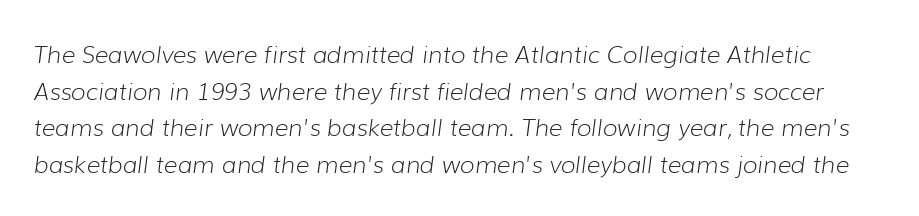
The image shows 24 px text type, italic (leaning right); set normal line spacing (1.53x), normal letter spacing, not underlined.
